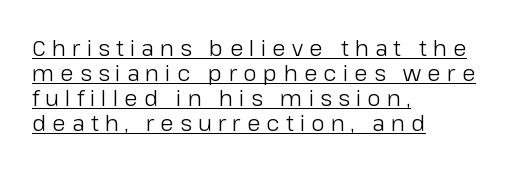
{"italic": "no", "bold": "no", "underline": "yes", "align": "left", "line_spacing": "tight", "line_spacing_ratio": 1.14, "letter_spacing": "wide", "letter_spacing_em": 0.28, "glyph_px": 22}
